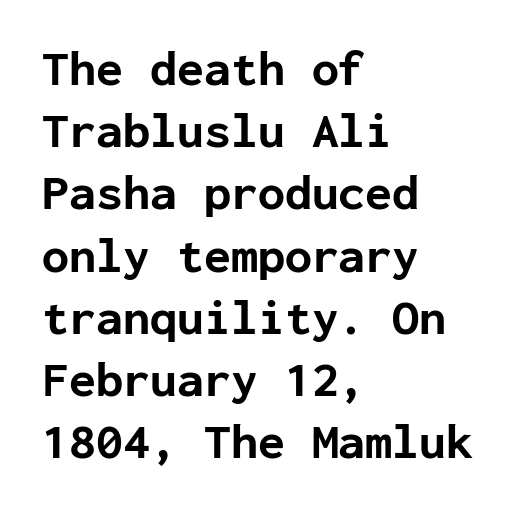
{"serif": "no", "italic": "no", "bold": "yes", "weight": "bold", "width": "normal", "stroke_contrast": "low", "x_height": "medium", "monospaced": "yes", "underline": "no", "align": "left", "line_spacing": "normal", "line_spacing_ratio": 1.27, "letter_spacing": "normal", "letter_spacing_em": 0.0, "glyph_px": 49}
